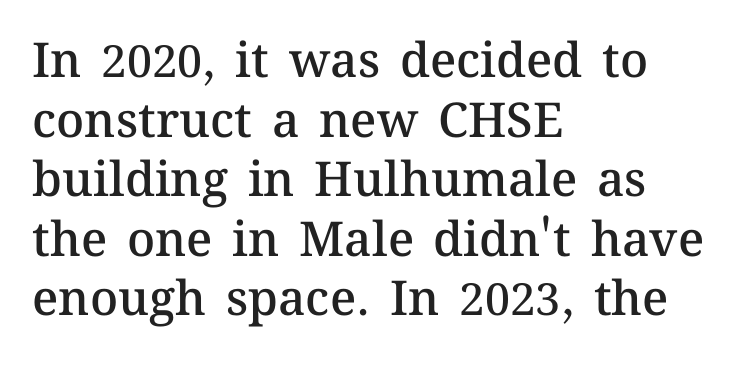
The image shows 48 px semibold type, upright; set left-aligned, line spacing 1.24x, normal letter spacing, not underlined; medium stroke contrast and a medium x-height.
